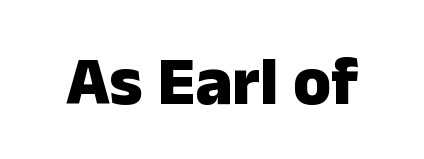
Tall strokes in this sample are plumb rather than angled. Does extra space separate the letters? No, they use regular spacing. The rendering uses natural spacing where letterforms have individual widths. Any mark beneath the type? The region is blank.
